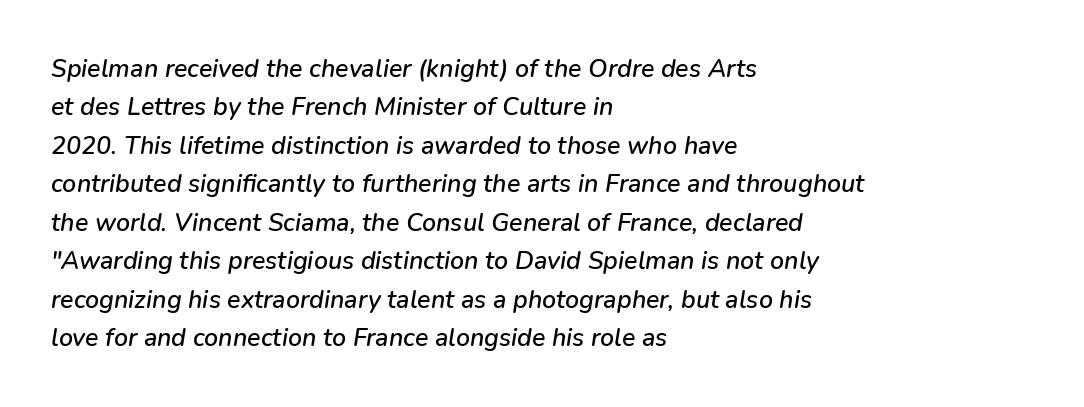
Q: Is the text italic (slanted)? A: Yes, it leans right by about 9 degrees.
Q: Is the text underlined? A: No.
Q: How is the paragraph aligned? A: Left-aligned.
Q: Is the spacing between letters normal or unusually wide? A: Normal.
Q: Is the spacing between lines tight, normal or loose? A: Normal.
